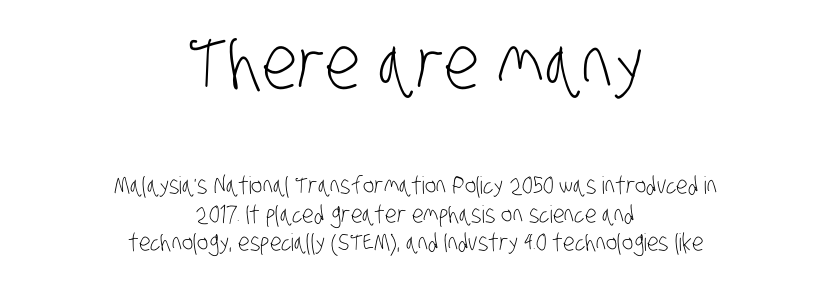
{"serif": "no", "bold": "no", "weight": "light", "width": "condensed", "stroke_contrast": "low", "x_height": "large", "monospaced": "no", "underline": "no", "align": "center", "line_spacing_ratio": 1.19, "letter_spacing": "normal", "letter_spacing_em": 0.0, "larger_block": "first", "size_ratio": 3.04, "glyph_px": 73}
